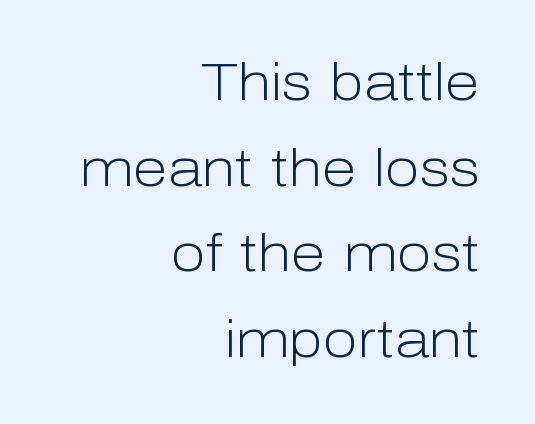
Each letter keeps its own natural width here, so spacing adapts to shape. The space between consecutive lines is moderate. Layout note: lines flush right. Nothing heavy about these letters — not bold at all. Letterform terminals end flat and unadorned throughout the passage. The specimen omits any rule beneath the text block's lines.
